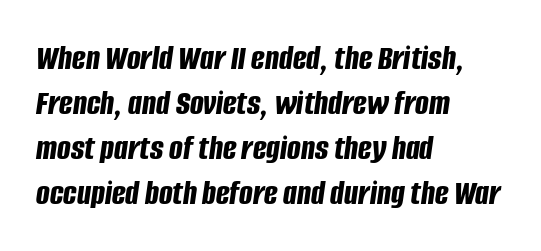
Q: Is the text bold? A: Yes.
Q: Is the text italic (slanted)? A: Yes, it leans right by about 8 degrees.
Q: Is the text underlined? A: No.
Q: How is the paragraph aligned? A: Left-aligned.
Q: Is the spacing between letters normal or unusually wide? A: Normal.
Q: Is the spacing between lines tight, normal or loose? A: Normal.
Q: Width (condensed, normal, or wide)? A: Condensed.
Q: Stroke contrast? A: Low.
Q: x-height? A: Large.
Q: Monospaced? A: No.
